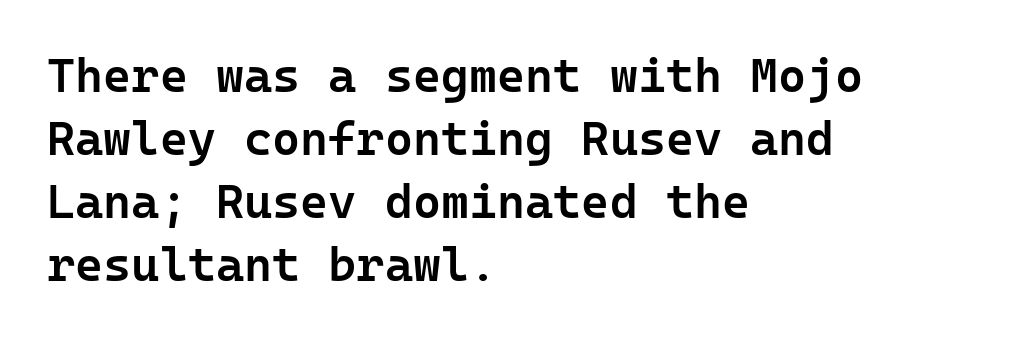
{"serif": "no", "italic": "no", "bold": "semi", "weight": "semibold", "width": "normal", "stroke_contrast": "low", "x_height": "medium", "underline": "no", "align": "left", "line_spacing": "normal", "line_spacing_ratio": 1.31, "letter_spacing": "normal", "letter_spacing_em": 0.0, "glyph_px": 48}
